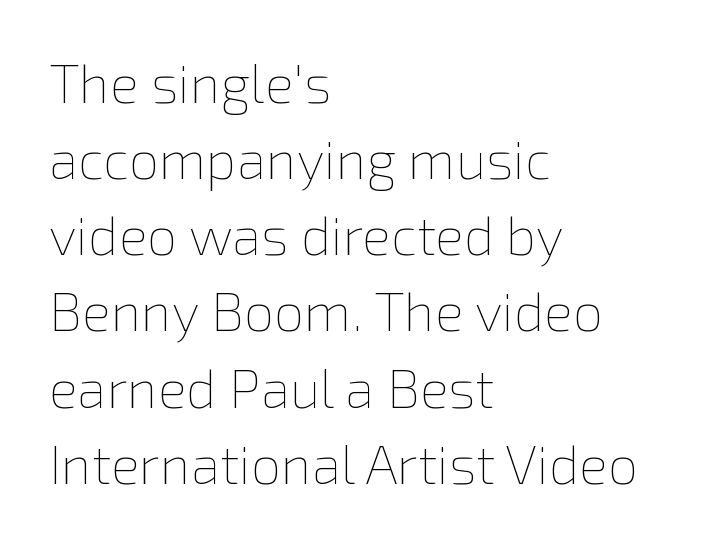
The image shows 54 px thin type, upright; set left-aligned, normal line spacing (1.41x), normal letter spacing, not underlined; low stroke contrast and a medium x-height.
